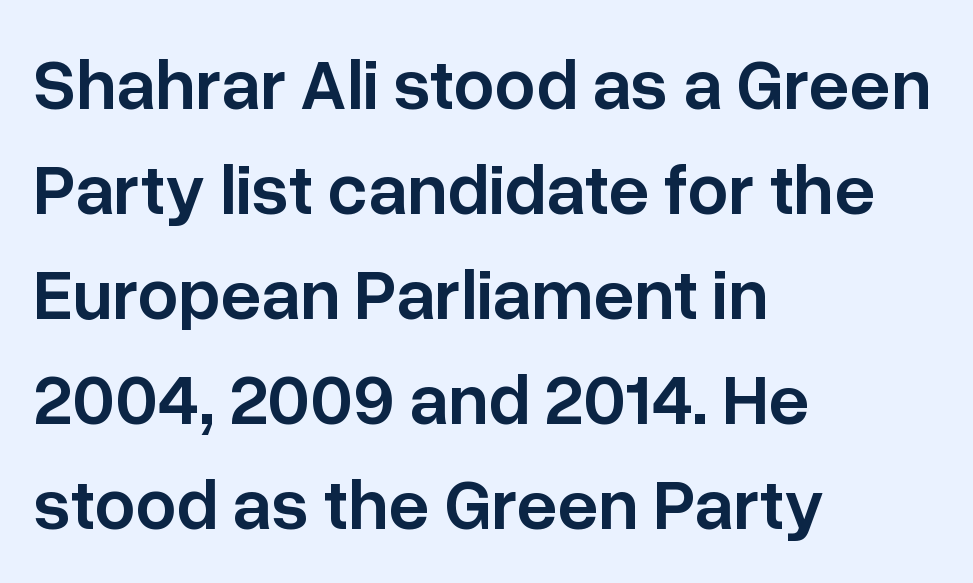
The image shows 72 px semibold sans-serif type, upright; set left-aligned, normal line spacing (1.46x), normal letter spacing, not underlined; low stroke contrast and a medium x-height.
